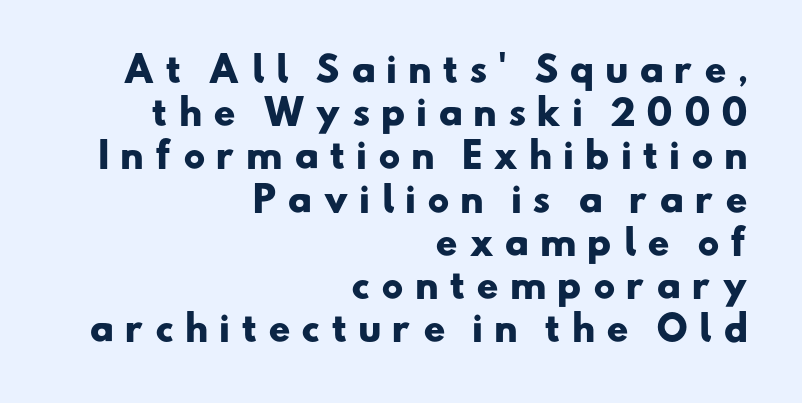
{"serif": "no", "bold": "yes", "weight": "heavy", "width": "wide", "stroke_contrast": "low", "x_height": "small", "monospaced": "no", "underline": "no", "align": "right", "line_spacing": "normal", "line_spacing_ratio": 1.27, "letter_spacing": "wide", "letter_spacing_em": 0.31, "glyph_px": 34}
